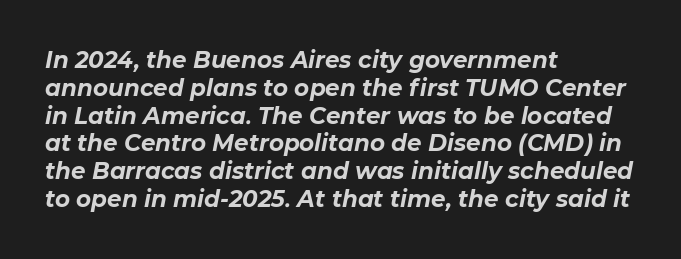
The image shows 23 px bold type, italic (leaning right); set left-aligned, line spacing 1.21x, normal letter spacing, not underlined.
